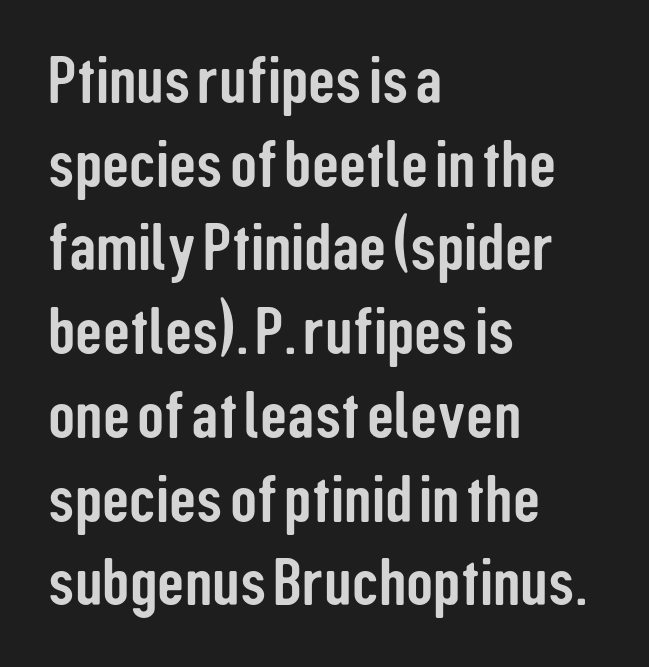
The image shows 67 px condensed sans-serif type, upright; set left-aligned, normal line spacing (1.25x), normal letter spacing, not underlined; low stroke contrast and a medium x-height.
